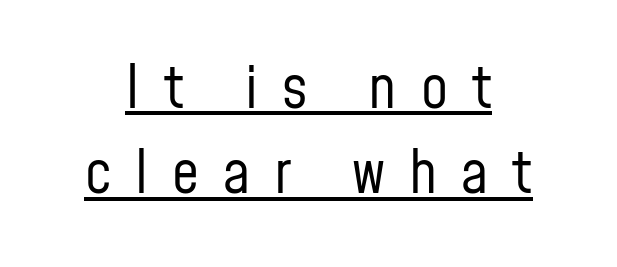
The image shows 60 px regular-weight, condensed sans-serif type, upright; set normal line spacing (1.42x), unusually wide letter spacing (+0.4 em), underlined; low stroke contrast and a medium x-height.
